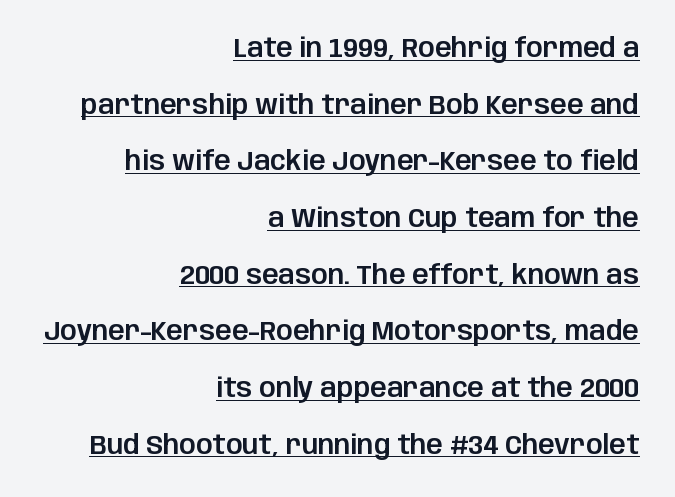
{"italic": "no", "underline": "yes", "align": "right", "line_spacing": "loose", "line_spacing_ratio": 2.18, "letter_spacing": "normal", "letter_spacing_em": 0.0, "glyph_px": 26}
